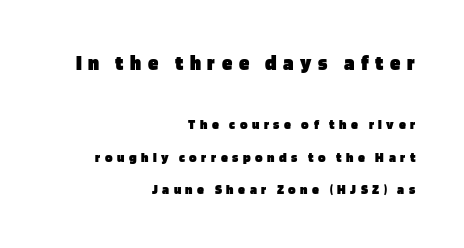
{"italic": "no", "bold": "yes", "underline": "no", "align": "right", "line_spacing": "loose", "line_spacing_ratio": 2.34, "letter_spacing": "wide", "letter_spacing_em": 0.32, "larger_block": "first", "size_ratio": 1.5, "glyph_px": 21}
